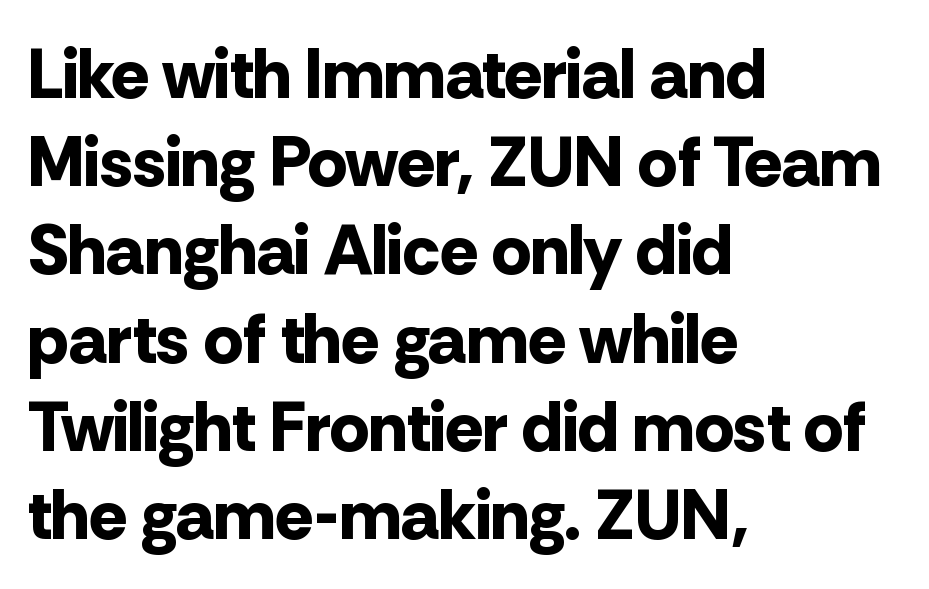
The image shows 70 px bold sans-serif type, upright; set left-aligned, normal line spacing (1.26x), normal letter spacing, not underlined; low stroke contrast and a medium x-height.
